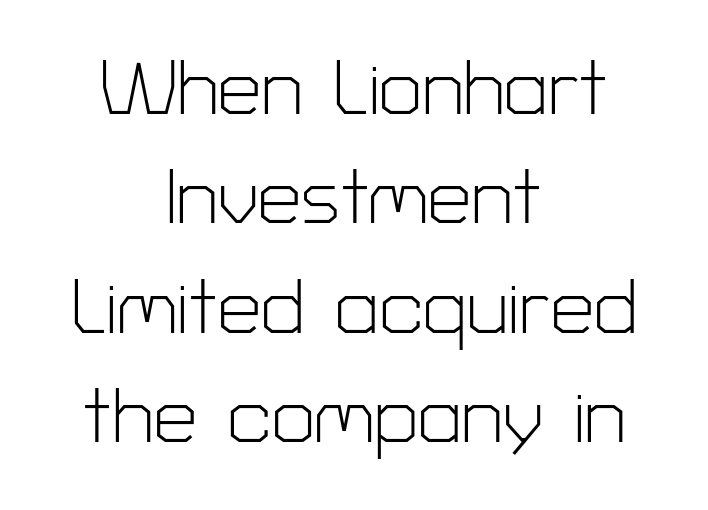
Varying glyph widths throughout — classic text-font behaviour. Just letters on the line, the space beneath them empty. This is sans-serif lettering, the kind often seen on screens and signage. Notice how descenders clear the ascenders below comfortably — that's standard leading. This sample uses plain, unmodified letter spacing. Every stem runs plumb, perpendicular to the baseline.
